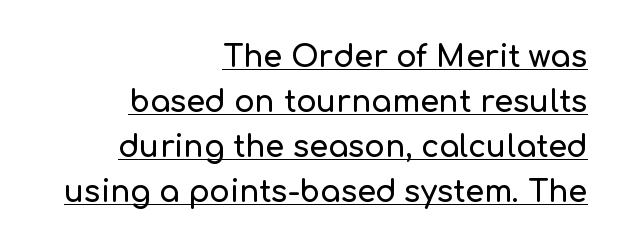
Nope, not italic — everything's standing straight. These lines are rendered in a variable-pitch font. This is underlined copy, the kind a proofreader might mark for attention. Between one letter and the next there's only the usual sliver of space. Visually the block forms a straight wall on the right and a jagged coastline on the left. The space between consecutive lines is moderate.
